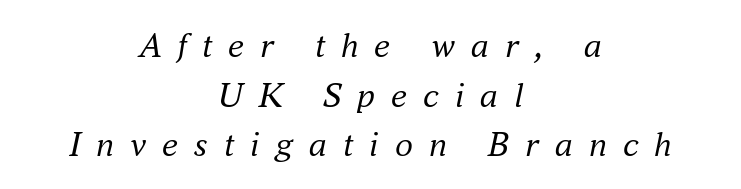
Q: Is the text bold? A: No.
Q: Is the text italic (slanted)? A: Yes, it leans right by about 16 degrees.
Q: Is the typeface a serif or a sans-serif typeface? A: Serif.
Q: Is the text underlined? A: No.
Q: How is the paragraph aligned? A: Centered.
Q: Is the spacing between letters normal or unusually wide? A: Unusually wide.
Q: Is the spacing between lines tight, normal or loose? A: Normal.
Q: Width (condensed, normal, or wide)? A: Normal.
Q: Stroke contrast? A: Medium.
Q: x-height? A: Small.
Q: Monospaced? A: No.
